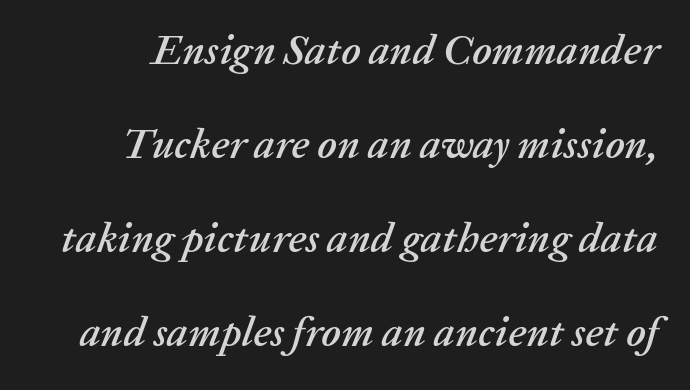
Q: Is the text italic (slanted)? A: Yes, it leans right by about 20 degrees.
Q: Is the text underlined? A: No.
Q: Is the spacing between letters normal or unusually wide? A: Normal.
Q: Is the spacing between lines tight, normal or loose? A: Loose.
Q: Width (condensed, normal, or wide)? A: Normal.
Q: Stroke contrast? A: Low.
Q: x-height? A: Medium.
Q: Monospaced? A: No.
